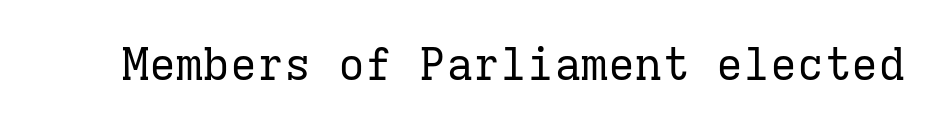
Q: Is the text bold? A: No.
Q: Is the text italic (slanted)? A: No, it is upright.
Q: Is the typeface a serif or a sans-serif typeface? A: Serif.
Q: Is the text underlined? A: No.
Q: Is the spacing between letters normal or unusually wide? A: Normal.
Q: Width (condensed, normal, or wide)? A: Normal.
Q: Stroke contrast? A: Low.
Q: x-height? A: Medium.
Q: Monospaced? A: Yes.
